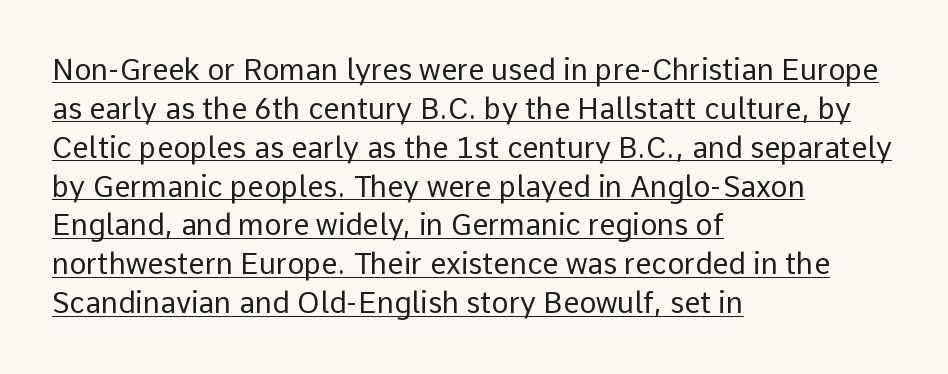
Short and long lines alike share a common starting point at left. What stands out about the letter spacing? Nothing — it is the standard amount. The strokes carry an ordinary text weight at most. In terms of letterform style, serifs are entirely absent. The passage shown is typed in a proportional face where columns would drift.
